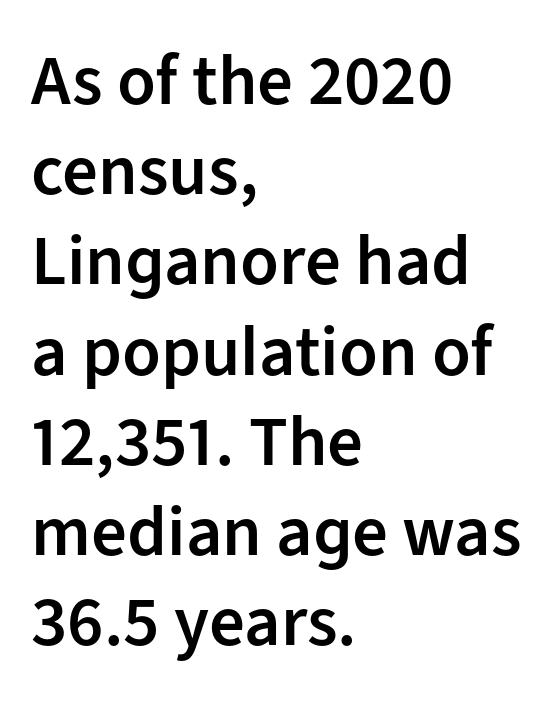
The image shows 71 px semibold sans-serif type, upright; set left-aligned, normal line spacing (1.27x), normal letter spacing, not underlined; low stroke contrast and a medium x-height.
